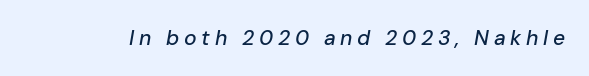
Q: Is the text italic (slanted)? A: Yes, it leans right by about 10 degrees.
Q: Is the text underlined? A: No.
Q: Is the spacing between letters normal or unusually wide? A: Unusually wide.
